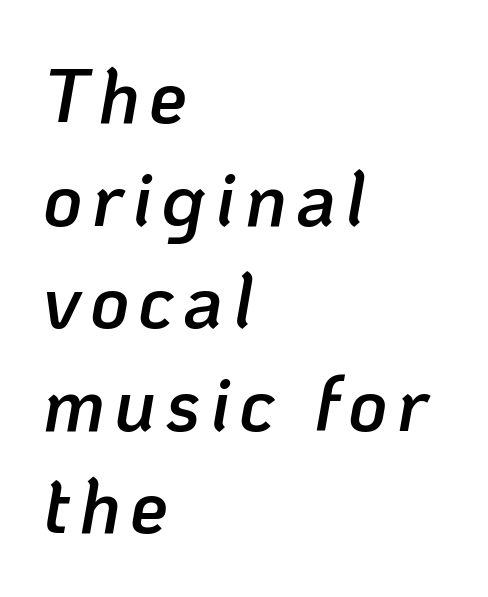
Q: Is the text bold? A: Semi-bold.
Q: Is the text italic (slanted)? A: Yes, it leans right by about 10 degrees.
Q: Is the text underlined? A: No.
Q: How is the paragraph aligned? A: Left-aligned.
Q: Is the spacing between lines tight, normal or loose? A: Normal.
Q: Width (condensed, normal, or wide)? A: Normal.
Q: Stroke contrast? A: Low.
Q: x-height? A: Medium.
Q: Monospaced? A: No.
